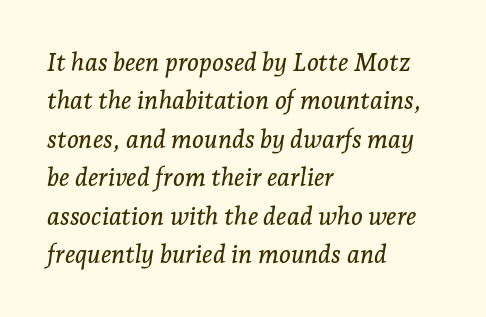
This rendering features lettering with no underline. The face used here has a pronounced slope to its letters. Short note: letters normally spaced. Teacher's note: observe the even left margin — that is flush-left alignment.
